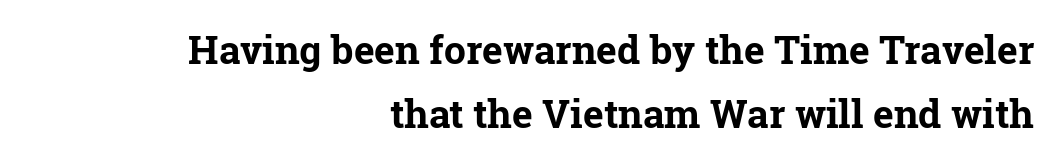
{"serif": "yes", "italic": "no", "bold": "yes", "weight": "bold", "width": "normal", "stroke_contrast": "low", "x_height": "medium", "monospaced": "no", "underline": "no", "align": "right", "line_spacing": "normal", "line_spacing_ratio": 1.64, "letter_spacing": "normal", "letter_spacing_em": 0.0, "glyph_px": 39}
